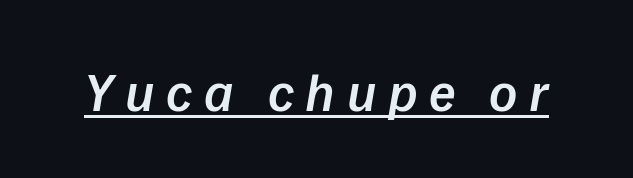
The image shows 55 px semibold type, italic (leaning right); set unusually wide letter spacing (+0.21 em), underlined; low stroke contrast and a medium x-height.
